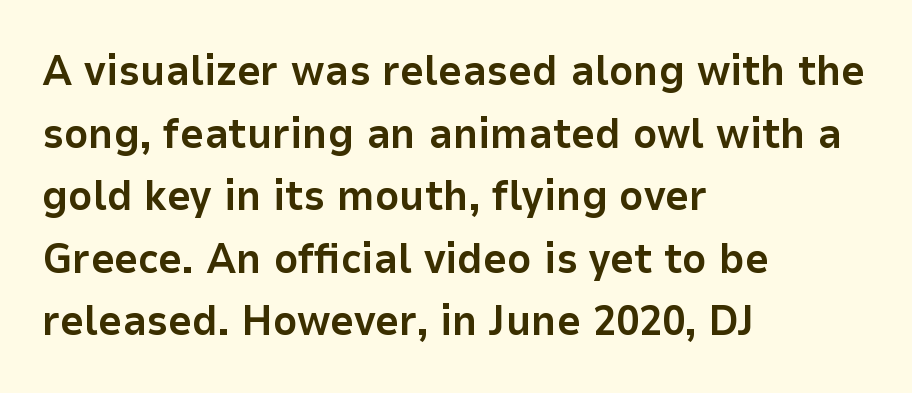
Q: Is the text bold? A: Yes.
Q: Is the text italic (slanted)? A: No, it is upright.
Q: Is the typeface a serif or a sans-serif typeface? A: Sans-serif.
Q: Is the text underlined? A: No.
Q: How is the paragraph aligned? A: Left-aligned.
Q: Is the spacing between letters normal or unusually wide? A: Normal.
Q: Is the spacing between lines tight, normal or loose? A: Normal.
Q: Width (condensed, normal, or wide)? A: Normal.
Q: Stroke contrast? A: Low.
Q: x-height? A: Medium.
Q: Monospaced? A: No.
